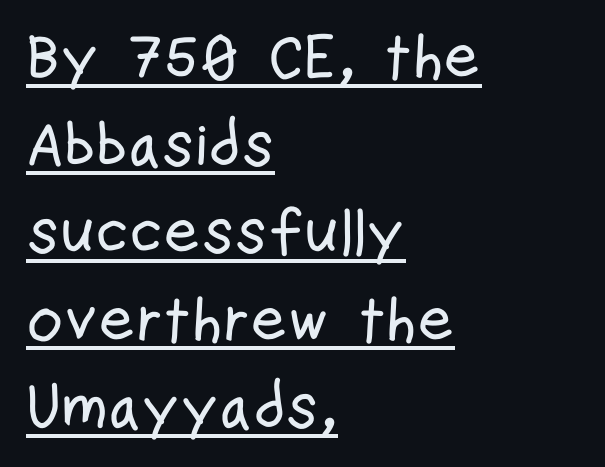
The image shows 63 px condensed sans-serif type, upright; set left-aligned, normal line spacing (1.39x), normal letter spacing, underlined; low stroke contrast and a medium x-height.
